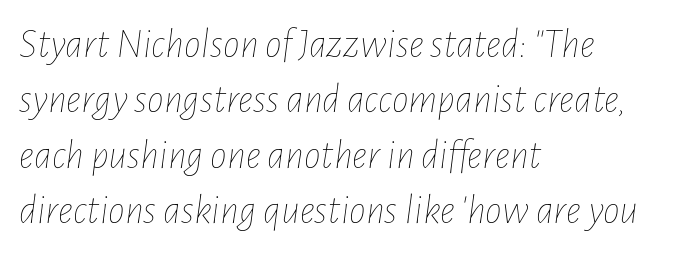
{"italic": "yes", "lean": "right", "slant_degrees": 7, "bold": "no", "weight": "thin", "width": "condensed", "stroke_contrast": "low", "x_height": "medium", "monospaced": "no", "underline": "no", "align": "left", "line_spacing": "normal", "line_spacing_ratio": 1.32, "letter_spacing": "normal", "letter_spacing_em": 0.0, "glyph_px": 42}
